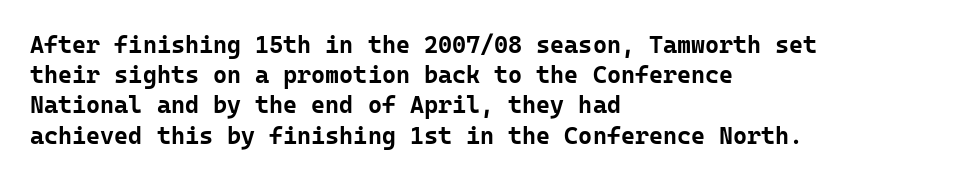
Q: Is the text bold? A: Yes.
Q: Is the text italic (slanted)? A: No, it is upright.
Q: Is the text underlined? A: No.
Q: How is the paragraph aligned? A: Left-aligned.
Q: Is the spacing between letters normal or unusually wide? A: Normal.
Q: Is the spacing between lines tight, normal or loose? A: Normal.
